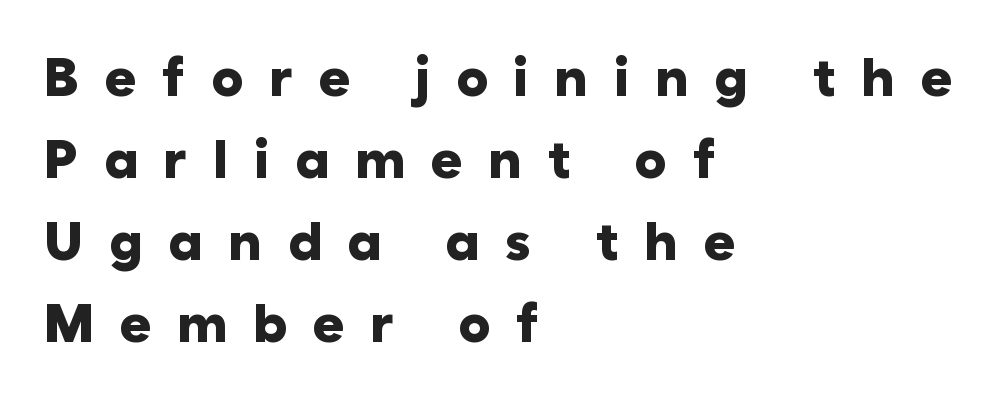
The image shows 54 px heavy sans-serif type, upright; set left-aligned, normal line spacing (1.52x), unusually wide letter spacing (+0.47 em), not underlined; low stroke contrast and a medium x-height.
